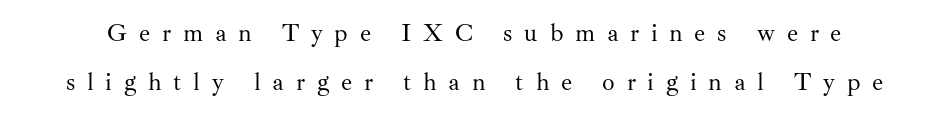
{"italic": "no", "bold": "no", "underline": "no", "line_spacing": "loose", "line_spacing_ratio": 1.97, "letter_spacing": "wide", "letter_spacing_em": 0.47, "glyph_px": 25}
